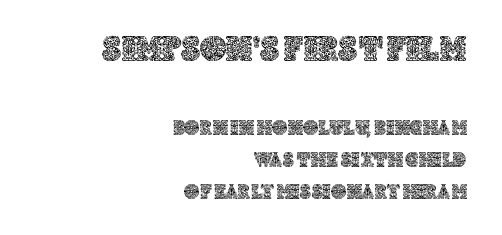
Check under the words: just untouched page. Characters remain perfectly vertical along every line. In CSS terms this would be text-align: right. Between one letter and the next there's only the usual sliver of space.
